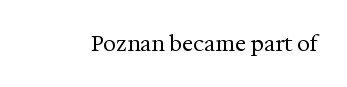
The image shows 21 px text type, upright; set normal letter spacing, not underlined.
